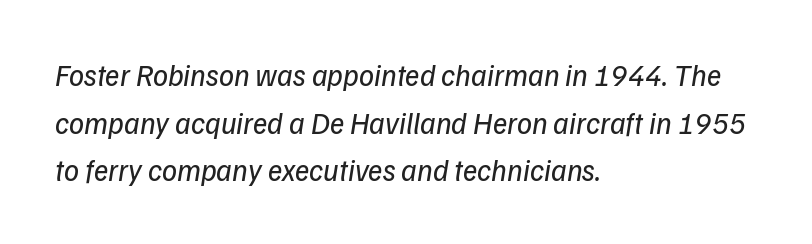
This reads as an unemphasized weight, regular at the heaviest. Notice how the stems are inclined rather than vertical — that's the hallmark of italics. The letters sit at their default tracking, neither squeezed nor spread. Horizontal bands of white between lines are of average thickness. The zone under the glyphs is completely vacant.
